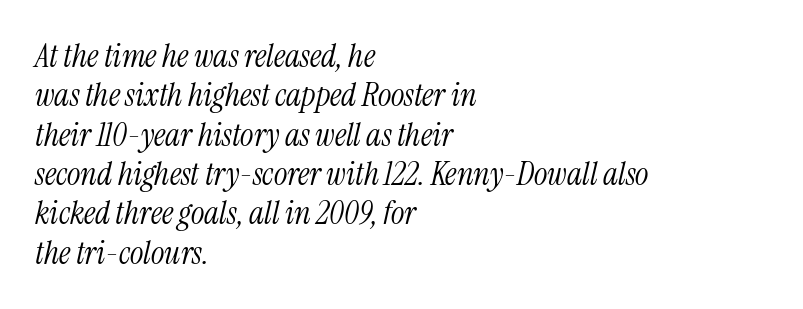
{"serif": "yes", "italic": "yes", "lean": "right", "slant_degrees": 13, "bold": "no", "weight": "light", "width": "condensed", "stroke_contrast": "medium", "x_height": "medium", "monospaced": "no", "underline": "no", "align": "left", "line_spacing_ratio": 1.23, "letter_spacing": "normal", "letter_spacing_em": 0.0, "glyph_px": 32}
